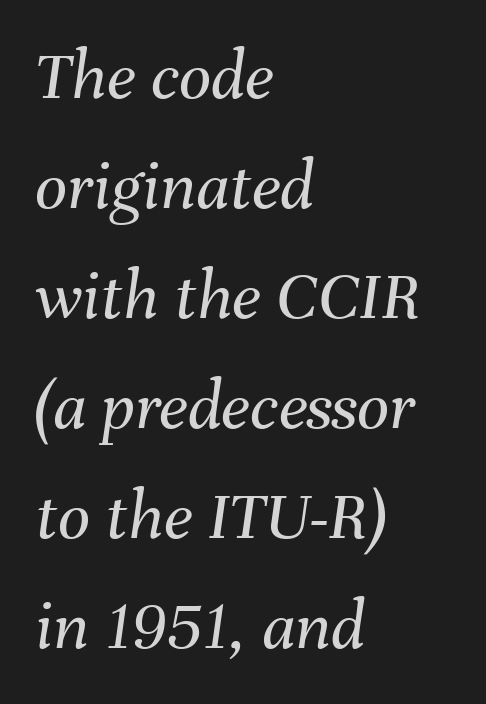
Weight: in the light-to-regular range. One-word summary of the alignment: left. Each word holds together tightly as a unit, with standard inter-letter gaps. Beneath every word, the page is bare. What's the leading like? Ordinary, nothing unusual.
